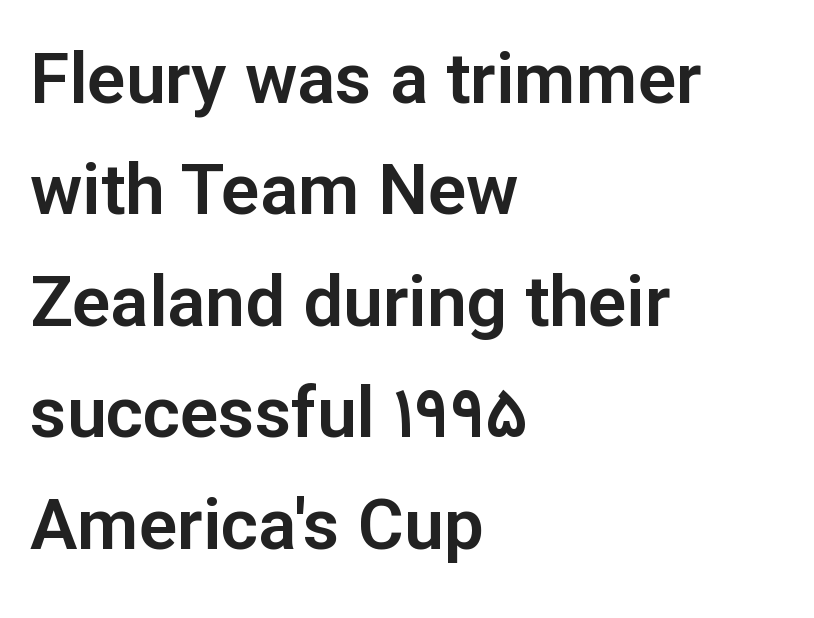
Normally led — the rows are evenly, conventionally spaced. The zone under the glyphs is completely vacant. The specimen reads as upright at a glance. Caption: standard tracking, unaltered. The passage is arranged the way most books set body copy — flush left. You can tell from the bare stems that sans-serif type was used.
